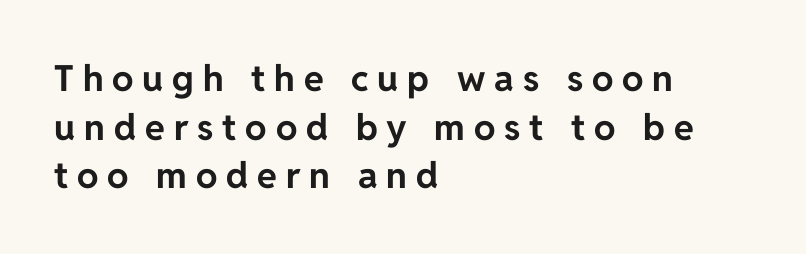
Q: Is the text bold? A: Yes.
Q: Is the text italic (slanted)? A: No, it is upright.
Q: Is the typeface a serif or a sans-serif typeface? A: Sans-serif.
Q: Is the text underlined? A: No.
Q: How is the paragraph aligned? A: Left-aligned.
Q: Is the spacing between letters normal or unusually wide? A: Unusually wide.
Q: Is the spacing between lines tight, normal or loose? A: Normal.
Q: Width (condensed, normal, or wide)? A: Normal.
Q: Stroke contrast? A: Low.
Q: x-height? A: Medium.
Q: Monospaced? A: No.
